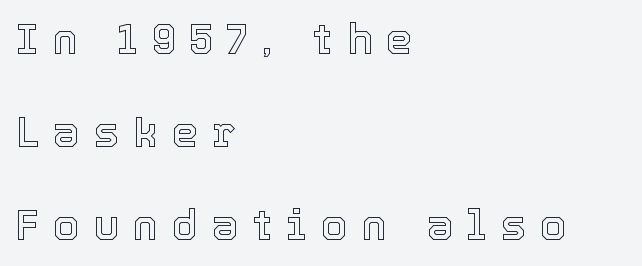
{"italic": "no", "width": "normal", "x_height": "medium", "monospaced": "no", "underline": "no", "align": "left", "line_spacing": "loose", "line_spacing_ratio": 2.22, "letter_spacing": "wide", "letter_spacing_em": 0.34, "glyph_px": 42}
